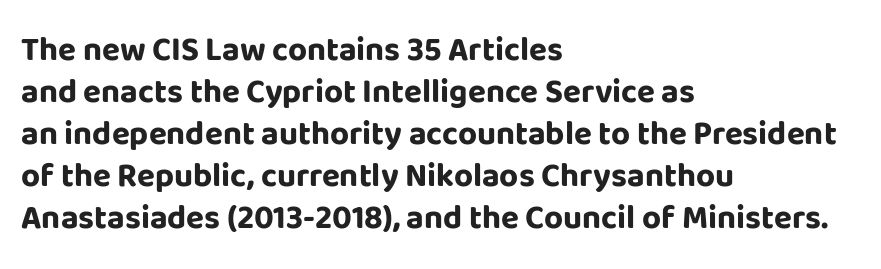
{"serif": "no", "italic": "no", "bold": "yes", "weight": "bold", "width": "normal", "stroke_contrast": "low", "x_height": "large", "monospaced": "no", "underline": "no", "align": "left", "line_spacing": "normal", "line_spacing_ratio": 1.27, "letter_spacing": "normal", "letter_spacing_em": 0.0, "glyph_px": 33}
